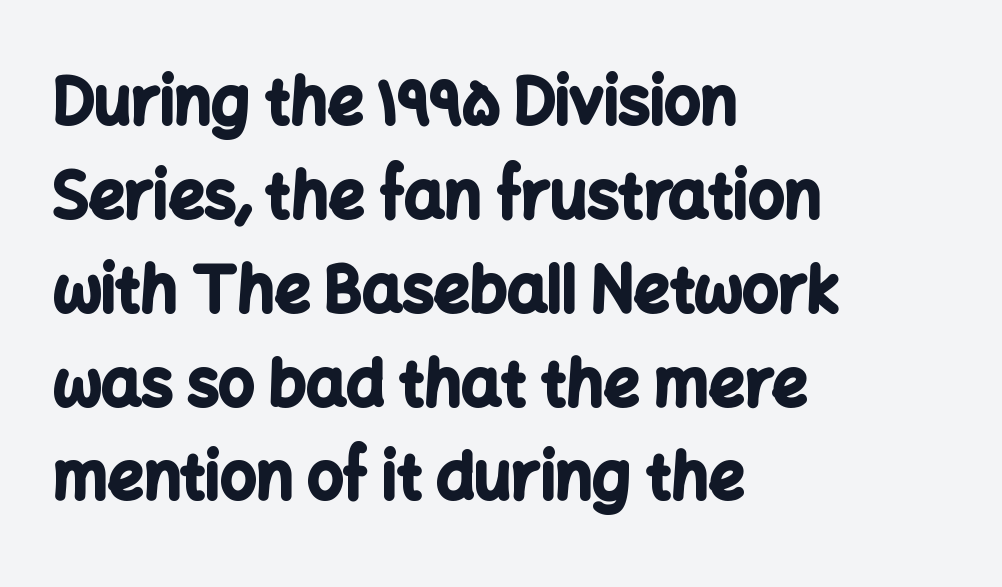
The image shows 63 px bold sans-serif type, upright; set left-aligned, normal line spacing (1.49x), normal letter spacing, not underlined; low stroke contrast and a medium x-height.
